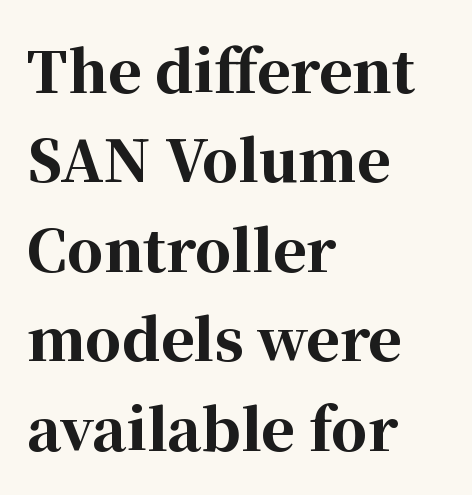
Q: Is the text bold? A: Yes.
Q: Is the text italic (slanted)? A: No, it is upright.
Q: Is the typeface a serif or a sans-serif typeface? A: Serif.
Q: Is the text underlined? A: No.
Q: How is the paragraph aligned? A: Left-aligned.
Q: Is the spacing between letters normal or unusually wide? A: Normal.
Q: Is the spacing between lines tight, normal or loose? A: Normal.
Q: Width (condensed, normal, or wide)? A: Normal.
Q: Stroke contrast? A: High.
Q: x-height? A: Medium.
Q: Monospaced? A: No.
